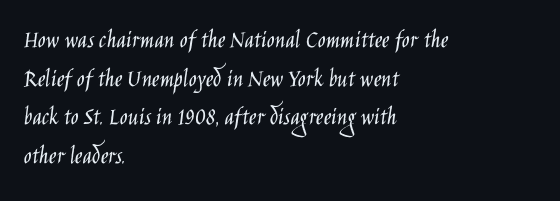
{"bold": "no", "underline": "no", "align": "left", "line_spacing": "normal", "line_spacing_ratio": 1.49, "letter_spacing": "normal", "letter_spacing_em": 0.0, "glyph_px": 26}
